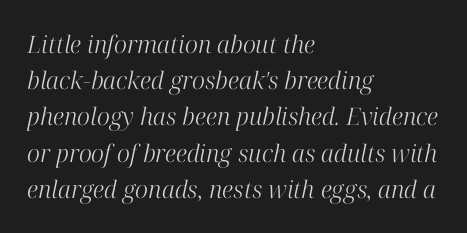
{"italic": "yes", "lean": "right", "slant_degrees": 12, "bold": "no", "underline": "no", "align": "left", "line_spacing": "normal", "line_spacing_ratio": 1.51, "letter_spacing": "normal", "letter_spacing_em": 0.0, "glyph_px": 24}
